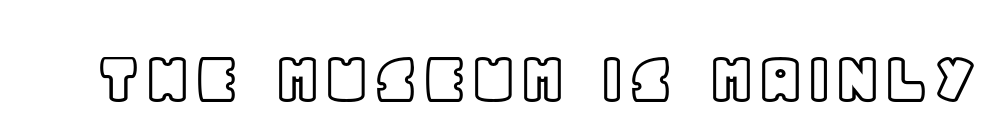
Q: Is the text italic (slanted)? A: No, it is upright.
Q: Is the text underlined? A: No.
Q: Is the spacing between letters normal or unusually wide? A: Normal.
Q: Width (condensed, normal, or wide)? A: Normal.
Q: x-height? A: Large.
Q: Monospaced? A: No.
